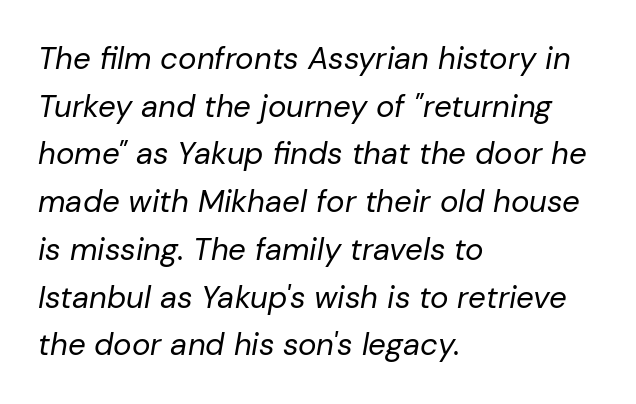
Notice how descenders clear the ascenders below comfortably — that's standard leading. Think standard paragraph weight, or any step lighter than that. This rendering uses left alignment, leaving the right contour irregular. The space beneath each line is pristine and unruled. Looks like regular typesetting: each glyph gets only the width it needs.
